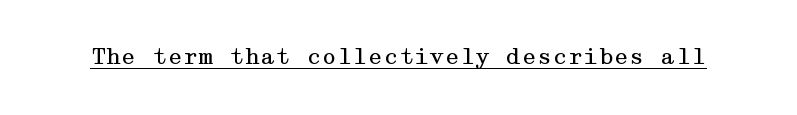
{"italic": "no", "bold": "no", "underline": "yes", "letter_spacing": "normal", "letter_spacing_em": 0.0, "glyph_px": 22}
